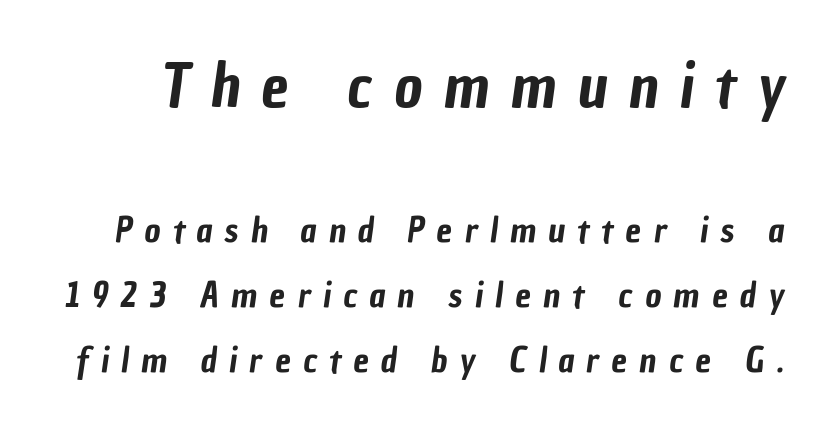
Q: Is the typeface a serif or a sans-serif typeface? A: Sans-serif.
Q: Is the text underlined? A: No.
Q: Is the spacing between letters normal or unusually wide? A: Unusually wide.
Q: Which block of text is set in a larger size, the first (top) or the second (bottom)? A: The first (top) one.
Q: Width (condensed, normal, or wide)? A: Condensed.
Q: Stroke contrast? A: Low.
Q: x-height? A: Medium.
Q: Monospaced? A: No.
